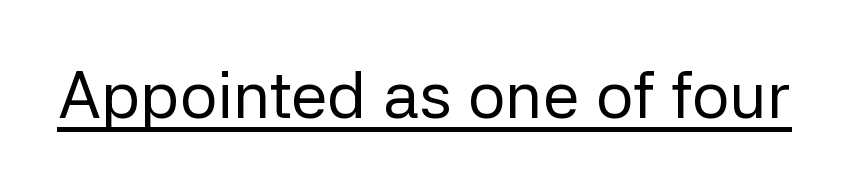
Q: Is the text bold? A: No.
Q: Is the text italic (slanted)? A: No, it is upright.
Q: Is the typeface a serif or a sans-serif typeface? A: Sans-serif.
Q: Is the text underlined? A: Yes.
Q: Is the spacing between letters normal or unusually wide? A: Normal.
Q: Width (condensed, normal, or wide)? A: Normal.
Q: Stroke contrast? A: Low.
Q: x-height? A: Medium.
Q: Monospaced? A: No.
